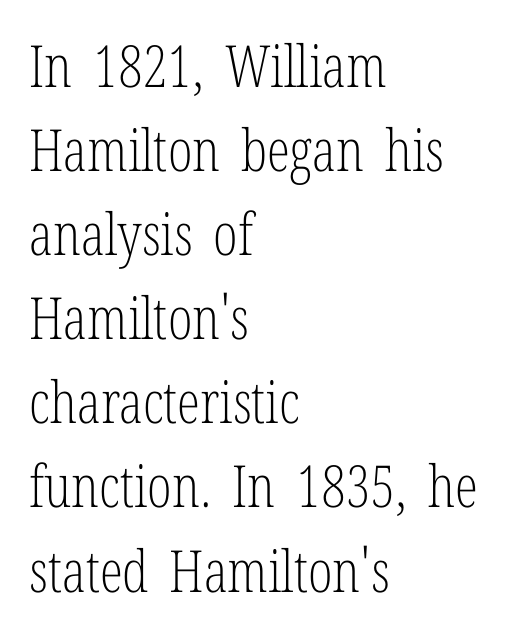
The image shows 58 px light, condensed serif type, upright; set left-aligned, normal line spacing (1.45x), normal letter spacing, not underlined; low stroke contrast and a medium x-height.
